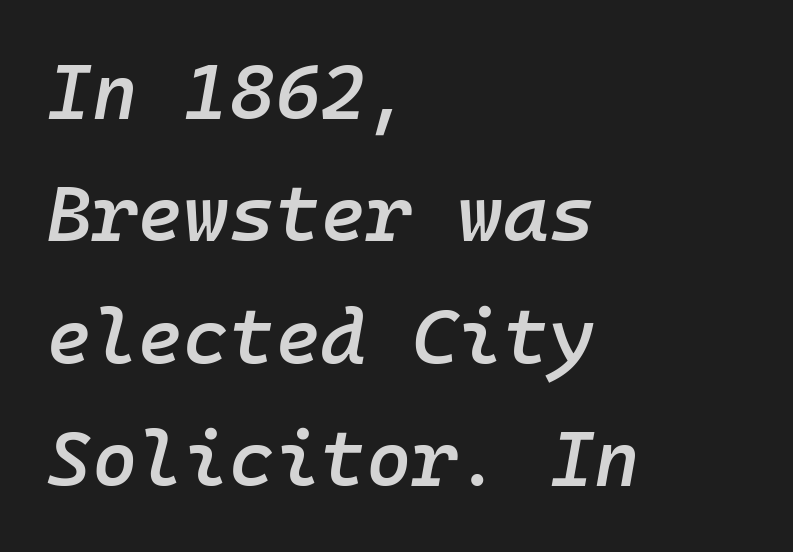
Caption: semibold face, moderately heavy strokes. This sample is left-justified, so line endings fall wherever the words run out. A normal amount of white space separates one row of letters from the next. You could call the tracking neutral — neither tight nor loose.
